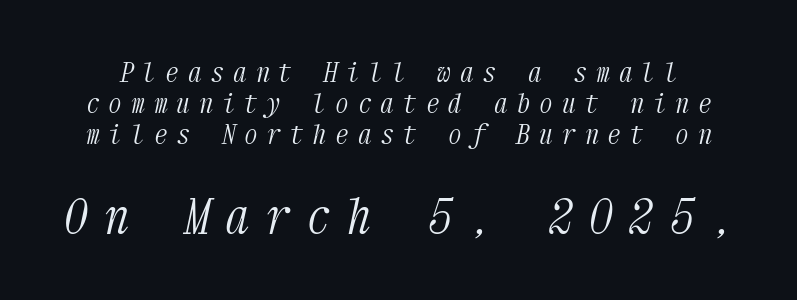
{"serif": "yes", "italic": "yes", "lean": "right", "slant_degrees": 12, "bold": "no", "weight": "light", "width": "condensed", "stroke_contrast": "medium", "x_height": "medium", "monospaced": "yes", "underline": "no", "line_spacing": "tight", "line_spacing_ratio": 1.15, "letter_spacing": "wide", "letter_spacing_em": 0.34, "larger_block": "second", "size_ratio": 1.78, "glyph_px": 48}
